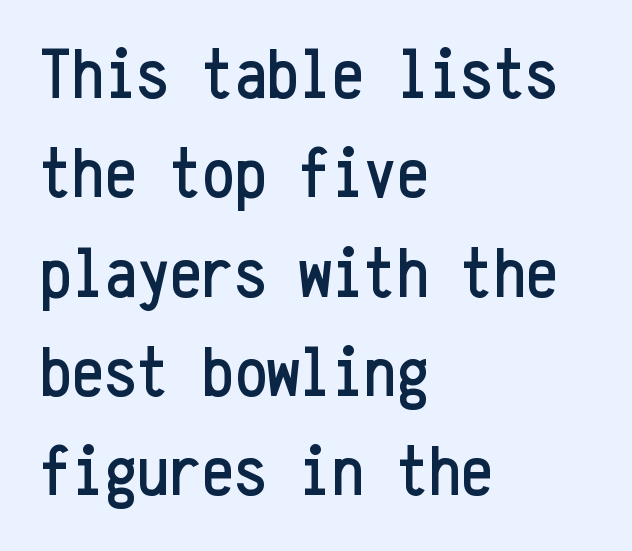
Q: Is the text italic (slanted)? A: No, it is upright.
Q: Is the typeface a serif or a sans-serif typeface? A: Sans-serif.
Q: Is the text underlined? A: No.
Q: How is the paragraph aligned? A: Left-aligned.
Q: Is the spacing between letters normal or unusually wide? A: Normal.
Q: Is the spacing between lines tight, normal or loose? A: Normal.
Q: Width (condensed, normal, or wide)? A: Condensed.
Q: Stroke contrast? A: Low.
Q: x-height? A: Medium.
Q: Monospaced? A: Yes.
